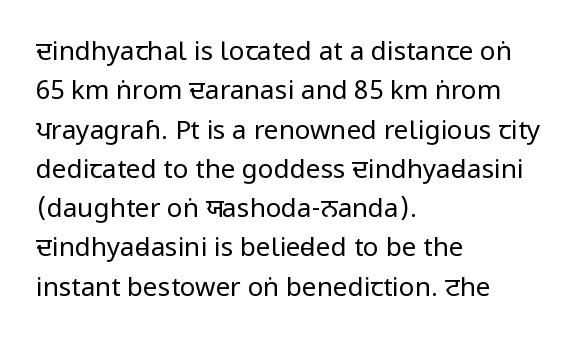
The image shows 26 px text type, upright; set left-aligned, normal line spacing (1.51x), normal letter spacing, not underlined.
